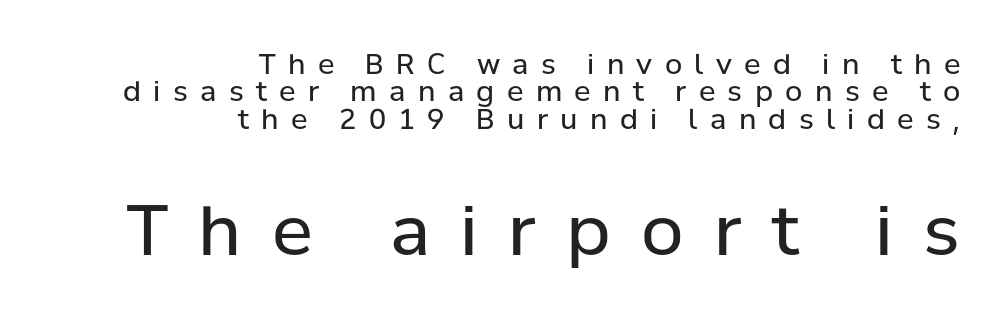
Q: Is the text bold? A: No.
Q: Is the text italic (slanted)? A: No, it is upright.
Q: Is the typeface a serif or a sans-serif typeface? A: Sans-serif.
Q: Is the text underlined? A: No.
Q: How is the paragraph aligned? A: Right-aligned.
Q: Is the spacing between letters normal or unusually wide? A: Unusually wide.
Q: Is the spacing between lines tight, normal or loose? A: Tight.
Q: Which block of text is set in a larger size, the first (top) or the second (bottom)? A: The second (bottom) one.
Q: Width (condensed, normal, or wide)? A: Normal.
Q: Stroke contrast? A: Low.
Q: x-height? A: Medium.
Q: Monospaced? A: No.
